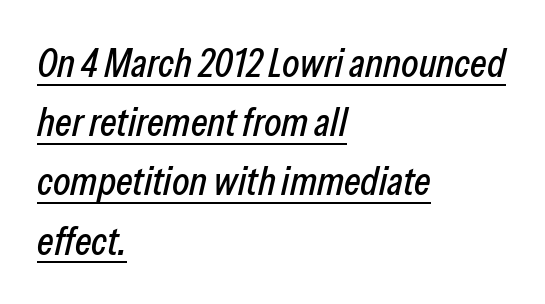
You could not count columns in this text — the font is proportionally spaced. A continuous stroke trails under the words, as in a hyperlink. Notice how the stems are inclined rather than vertical — that's the hallmark of italics. Compared with a centered layout, this one pins lines to the left instead.
